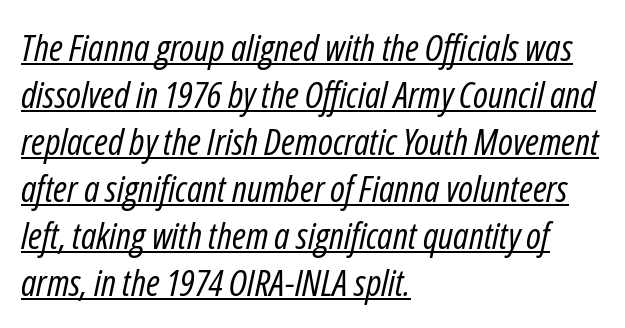
Q: Is the text bold? A: No.
Q: Is the text italic (slanted)? A: Yes, it leans right by about 12 degrees.
Q: Is the text underlined? A: Yes.
Q: How is the paragraph aligned? A: Left-aligned.
Q: Is the spacing between letters normal or unusually wide? A: Normal.
Q: Is the spacing between lines tight, normal or loose? A: Normal.
Q: Width (condensed, normal, or wide)? A: Condensed.
Q: Stroke contrast? A: Low.
Q: x-height? A: Medium.
Q: Monospaced? A: No.
